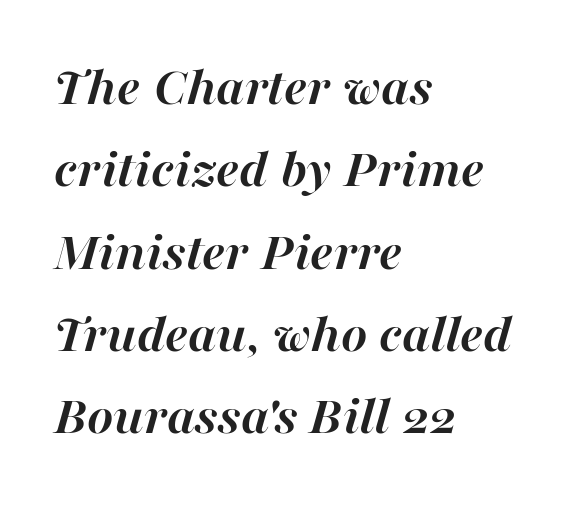
The image shows 56 px semibold type, italic (leaning right); set left-aligned, normal line spacing (1.47x), normal letter spacing, not underlined; high stroke contrast and a medium x-height.
